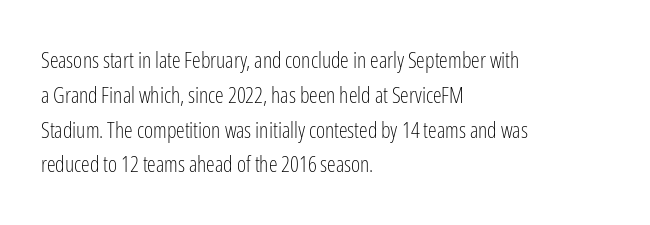
Q: Is the text bold? A: No.
Q: Is the text italic (slanted)? A: No, it is upright.
Q: Is the text underlined? A: No.
Q: How is the paragraph aligned? A: Left-aligned.
Q: Is the spacing between letters normal or unusually wide? A: Normal.
Q: Is the spacing between lines tight, normal or loose? A: Normal.
